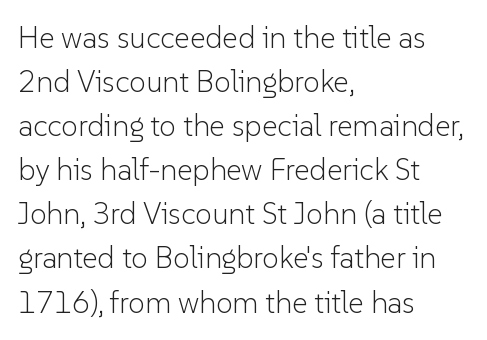
The image shows 30 px light sans-serif type, upright; set left-aligned, normal line spacing (1.47x), normal letter spacing, not underlined; low stroke contrast and a medium x-height.
